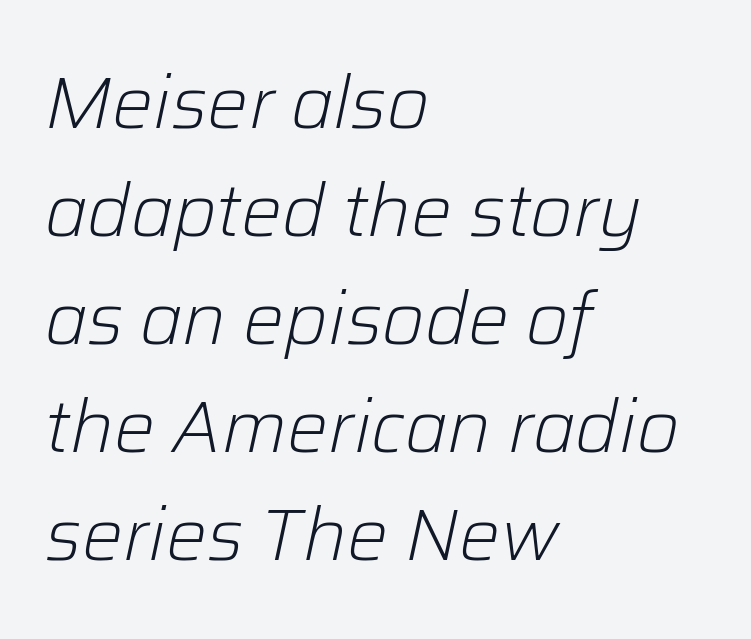
The image shows 73 px light type, italic (leaning right); set left-aligned, normal line spacing (1.48x), normal letter spacing, not underlined; low stroke contrast and a medium x-height.
